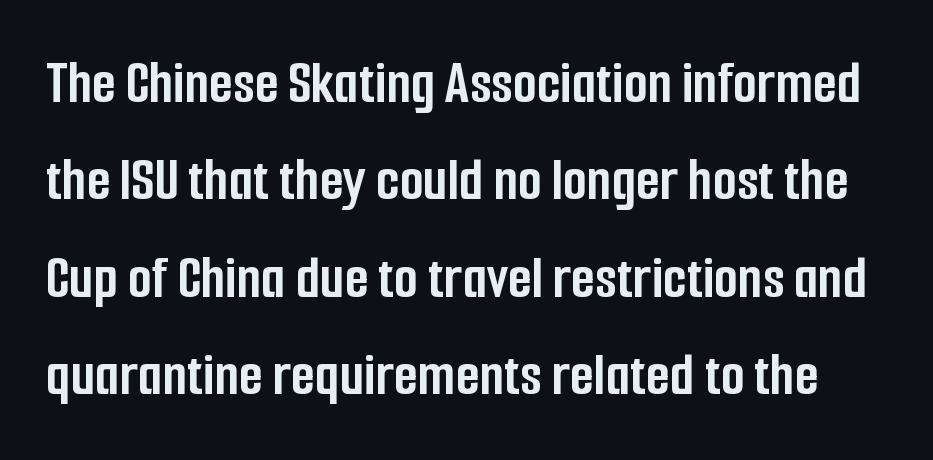
Q: Is the text bold? A: Yes.
Q: Is the text italic (slanted)? A: No, it is upright.
Q: Is the typeface a serif or a sans-serif typeface? A: Sans-serif.
Q: Is the text underlined? A: No.
Q: Is the spacing between letters normal or unusually wide? A: Normal.
Q: Is the spacing between lines tight, normal or loose? A: Normal.
Q: Width (condensed, normal, or wide)? A: Condensed.
Q: Stroke contrast? A: Low.
Q: x-height? A: Medium.
Q: Monospaced? A: No.
